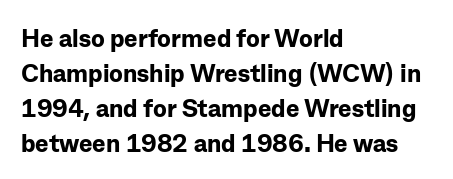
Q: Is the text bold? A: Yes.
Q: Is the text italic (slanted)? A: No, it is upright.
Q: Is the text underlined? A: No.
Q: How is the paragraph aligned? A: Left-aligned.
Q: Is the spacing between letters normal or unusually wide? A: Normal.
Q: Is the spacing between lines tight, normal or loose? A: Normal.
